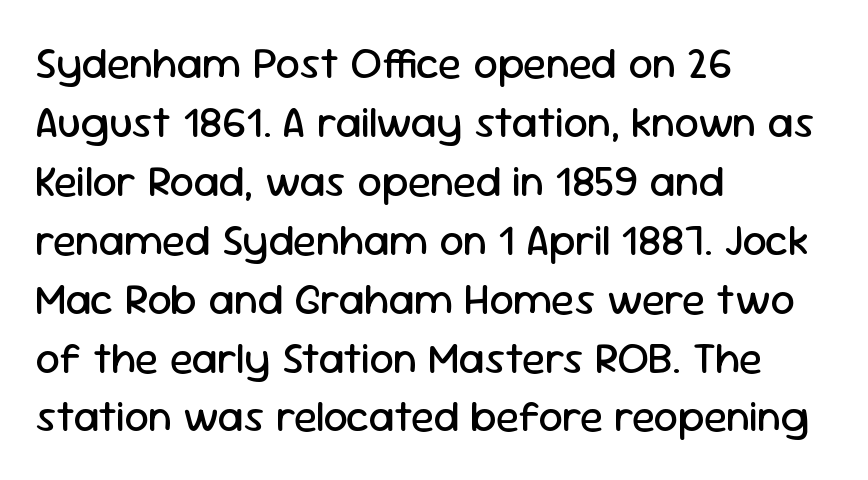
Q: Is the text bold? A: No.
Q: Is the text italic (slanted)? A: No, it is upright.
Q: Is the typeface a serif or a sans-serif typeface? A: Sans-serif.
Q: Is the text underlined? A: No.
Q: How is the paragraph aligned? A: Left-aligned.
Q: Is the spacing between letters normal or unusually wide? A: Normal.
Q: Is the spacing between lines tight, normal or loose? A: Normal.
Q: Width (condensed, normal, or wide)? A: Normal.
Q: Stroke contrast? A: Low.
Q: x-height? A: Medium.
Q: Monospaced? A: No.
